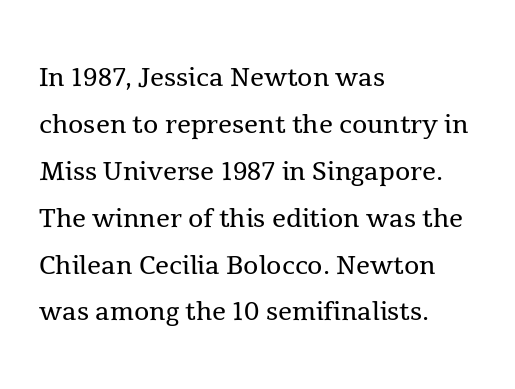
{"serif": "yes", "italic": "no", "bold": "no", "weight": "regular", "width": "normal", "x_height": "medium", "monospaced": "no", "underline": "no", "align": "left", "line_spacing": "normal", "line_spacing_ratio": 1.34, "letter_spacing": "normal", "letter_spacing_em": 0.0, "glyph_px": 35}
